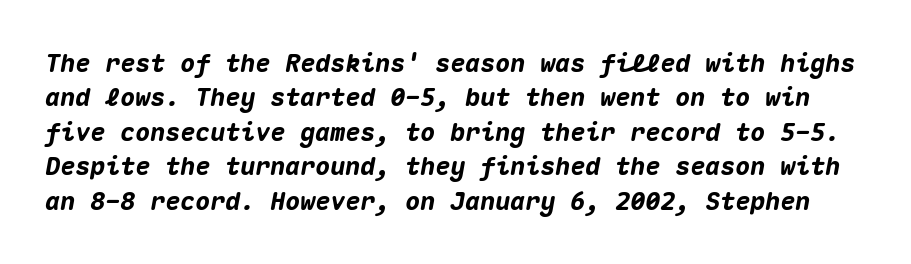
This sample keeps an unexceptional amount of space between lines. There's an unmistakable incline to the writing here. Plain, unruled lines of type. Glyph-to-glyph distance matches everyday printed text. Heft: maximum for text — a bold.
